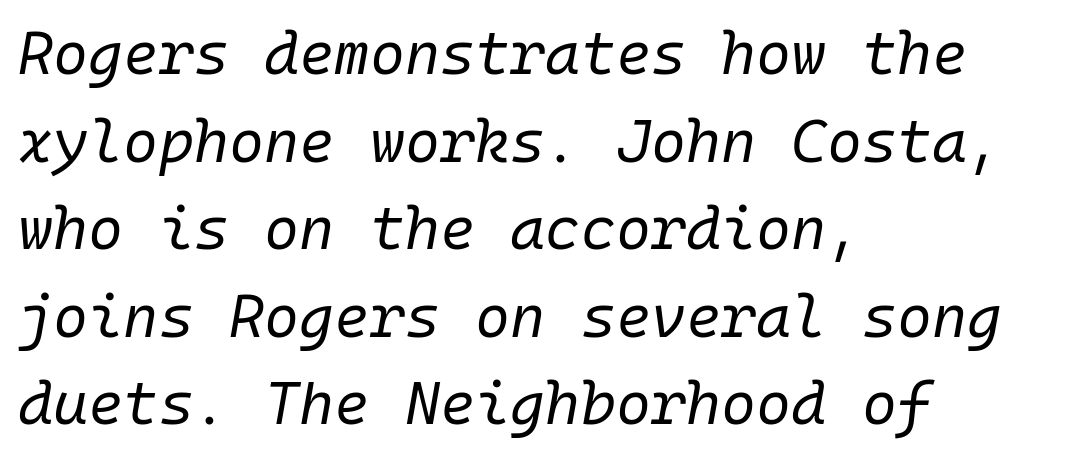
Q: Is the text bold? A: No.
Q: Is the text italic (slanted)? A: Yes, it leans right by about 10 degrees.
Q: Is the text underlined? A: No.
Q: How is the paragraph aligned? A: Left-aligned.
Q: Is the spacing between letters normal or unusually wide? A: Normal.
Q: Is the spacing between lines tight, normal or loose? A: Normal.
Q: Width (condensed, normal, or wide)? A: Normal.
Q: Stroke contrast? A: Low.
Q: x-height? A: Medium.
Q: Monospaced? A: Yes.
